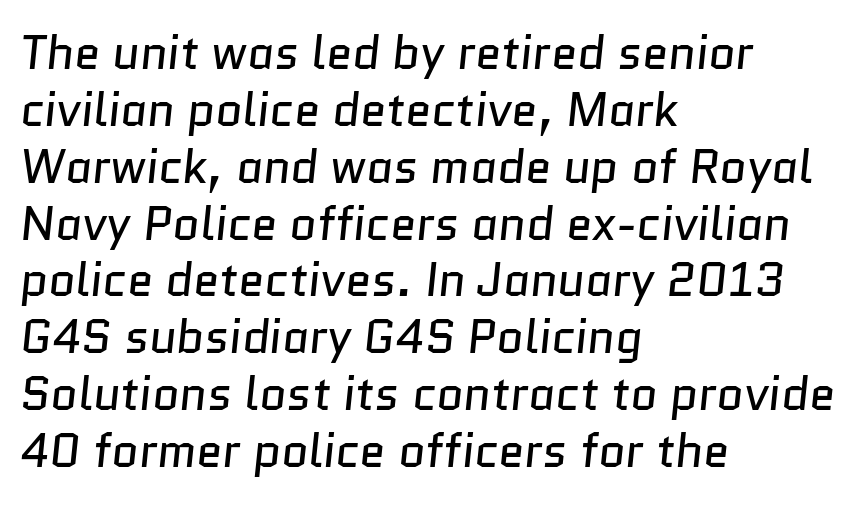
These lines are rendered in a variable-pitch font. The designer went with a sans here, leaving each stem footless. Stems and bowls with no extra thickness — not bold. Just letters on the line, the space beneath them empty.
